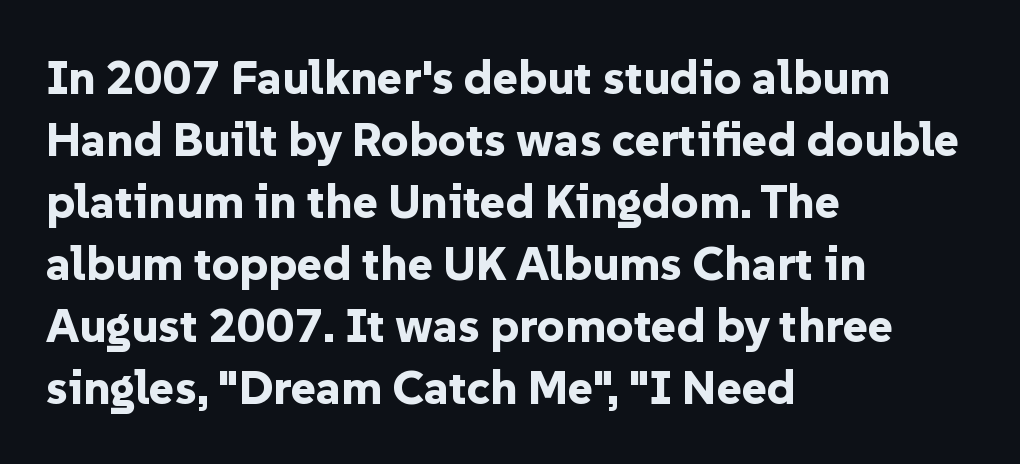
Q: Is the text bold? A: Yes.
Q: Is the text italic (slanted)? A: No, it is upright.
Q: Is the typeface a serif or a sans-serif typeface? A: Sans-serif.
Q: Is the text underlined? A: No.
Q: How is the paragraph aligned? A: Left-aligned.
Q: Is the spacing between letters normal or unusually wide? A: Normal.
Q: Is the spacing between lines tight, normal or loose? A: Normal.
Q: Width (condensed, normal, or wide)? A: Normal.
Q: Stroke contrast? A: Low.
Q: x-height? A: Medium.
Q: Monospaced? A: No.
